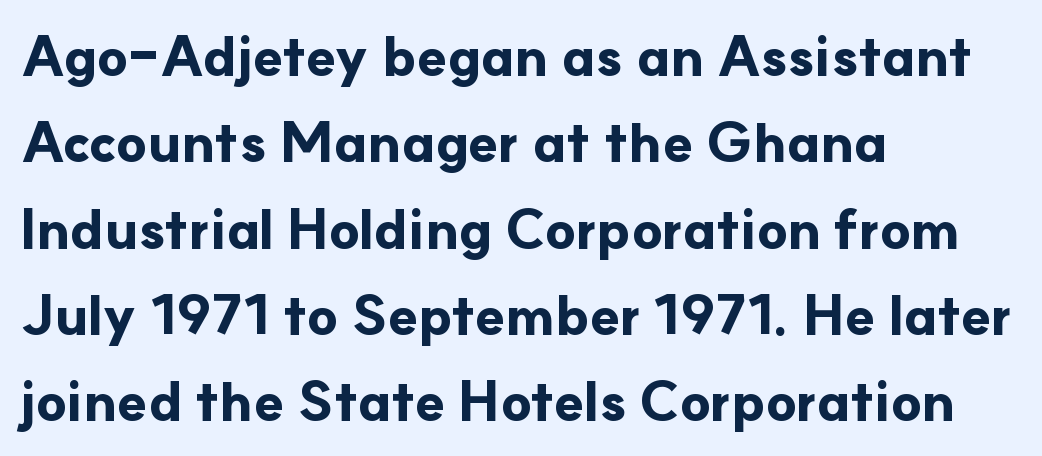
Q: Is the text bold? A: Yes.
Q: Is the text italic (slanted)? A: No, it is upright.
Q: Is the typeface a serif or a sans-serif typeface? A: Sans-serif.
Q: Is the text underlined? A: No.
Q: How is the paragraph aligned? A: Left-aligned.
Q: Is the spacing between letters normal or unusually wide? A: Normal.
Q: Is the spacing between lines tight, normal or loose? A: Normal.
Q: Width (condensed, normal, or wide)? A: Normal.
Q: Stroke contrast? A: Low.
Q: x-height? A: Small.
Q: Monospaced? A: No.
